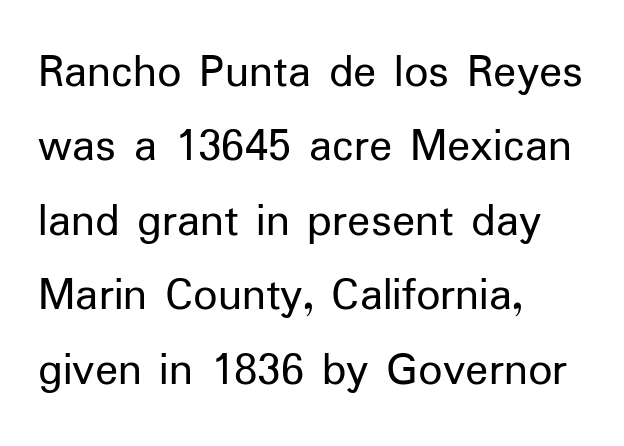
Q: Is the text bold? A: No.
Q: Is the text italic (slanted)? A: No, it is upright.
Q: Is the typeface a serif or a sans-serif typeface? A: Sans-serif.
Q: Is the text underlined? A: No.
Q: How is the paragraph aligned? A: Left-aligned.
Q: Is the spacing between letters normal or unusually wide? A: Normal.
Q: Is the spacing between lines tight, normal or loose? A: Normal.
Q: Width (condensed, normal, or wide)? A: Normal.
Q: Stroke contrast? A: Low.
Q: x-height? A: Medium.
Q: Monospaced? A: No.
